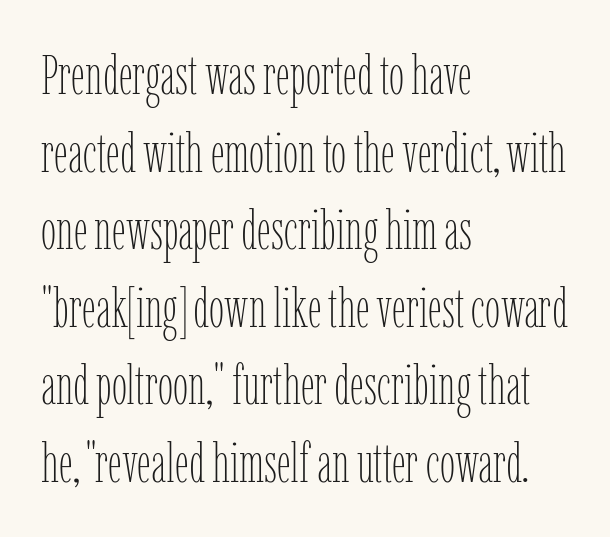
Q: Is the text bold? A: No.
Q: Is the text italic (slanted)? A: No, it is upright.
Q: Is the text underlined? A: No.
Q: How is the paragraph aligned? A: Left-aligned.
Q: Is the spacing between letters normal or unusually wide? A: Normal.
Q: Is the spacing between lines tight, normal or loose? A: Normal.
Q: Width (condensed, normal, or wide)? A: Condensed.
Q: Stroke contrast? A: Low.
Q: x-height? A: Medium.
Q: Monospaced? A: No.
